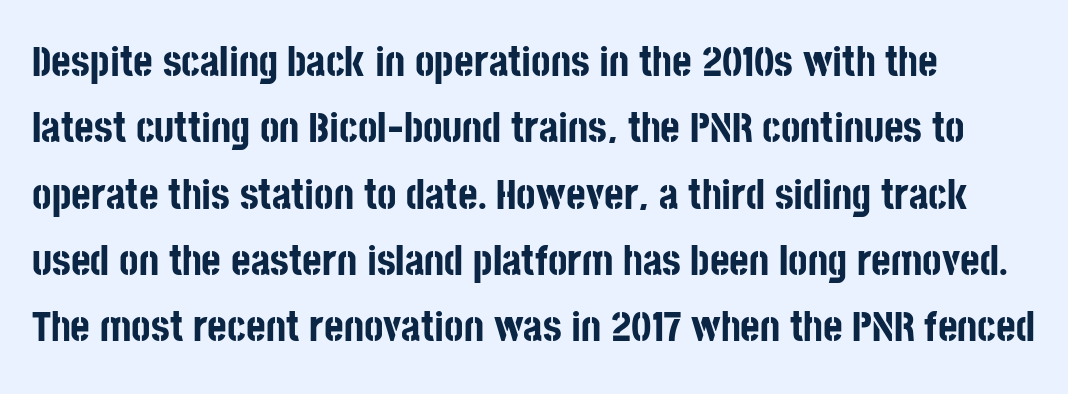
The image shows 42 px bold, condensed sans-serif type, upright; set normal line spacing (1.58x), normal letter spacing, not underlined; low stroke contrast and a large x-height.
